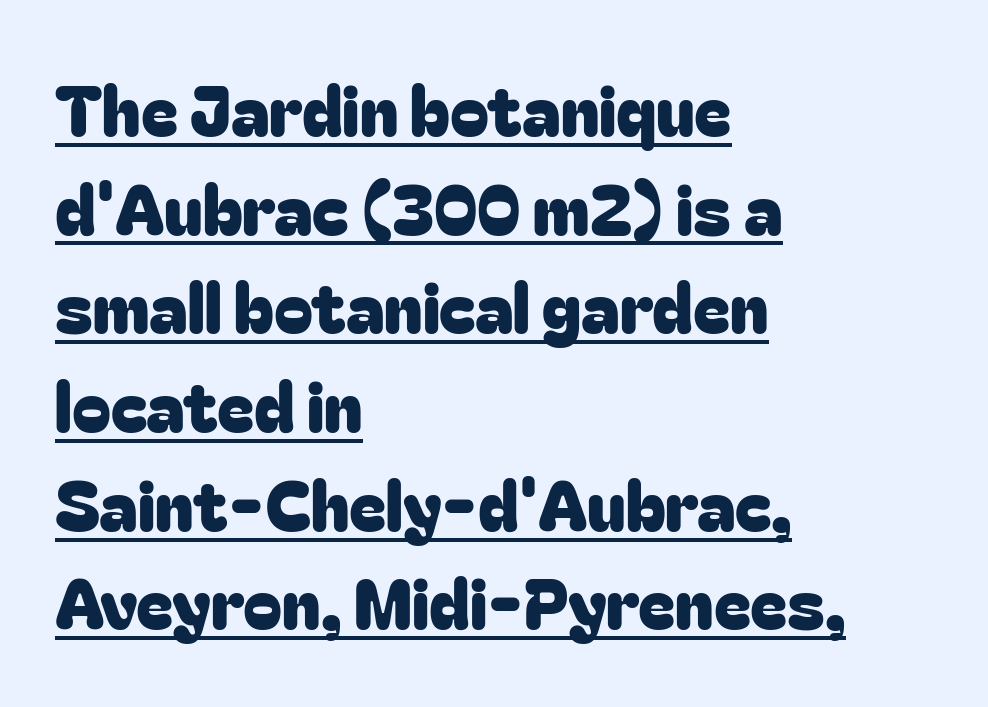
{"serif": "no", "italic": "no", "width": "normal", "stroke_contrast": "low", "x_height": "medium", "monospaced": "no", "underline": "yes", "align": "left", "line_spacing": "normal", "line_spacing_ratio": 1.41, "letter_spacing": "normal", "letter_spacing_em": 0.0, "glyph_px": 70}
